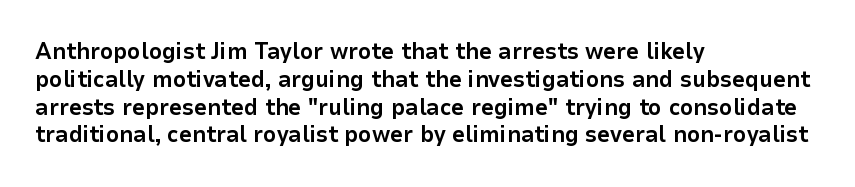
Short and long lines alike share a common starting point at left. Unlike italic type, these characters show no tilt at all. The passage shown is emphatically bold. The face used here is rendered with its standard letterfit. The space beneath each line is pristine and unruled.
